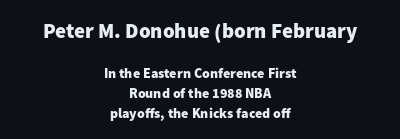
The image shows 21 px bold type, upright; set centered, normal line spacing (1.43x), normal letter spacing, not underlined; the first (top) block is 1.5x larger.
